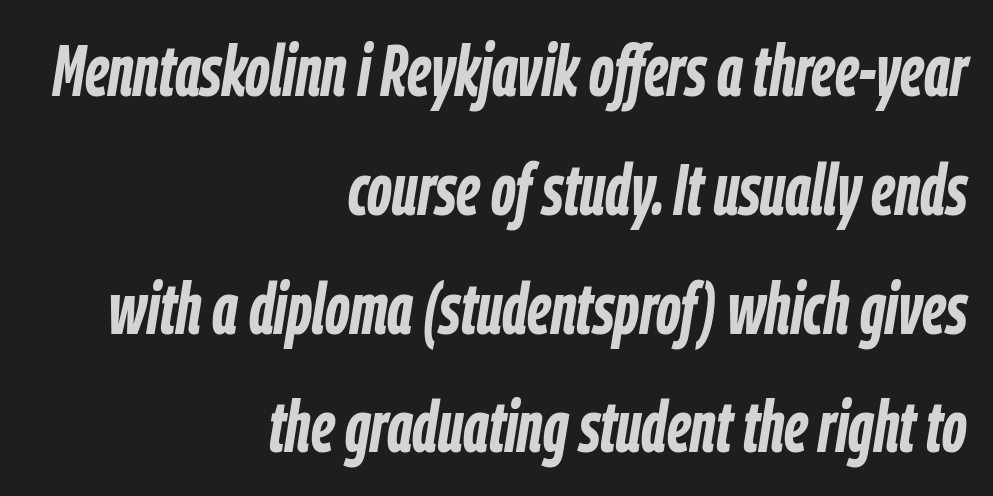
The image shows 72 px semibold, condensed type, italic (leaning right); set right-aligned, normal line spacing (1.65x), normal letter spacing, not underlined; low stroke contrast and a medium x-height.
